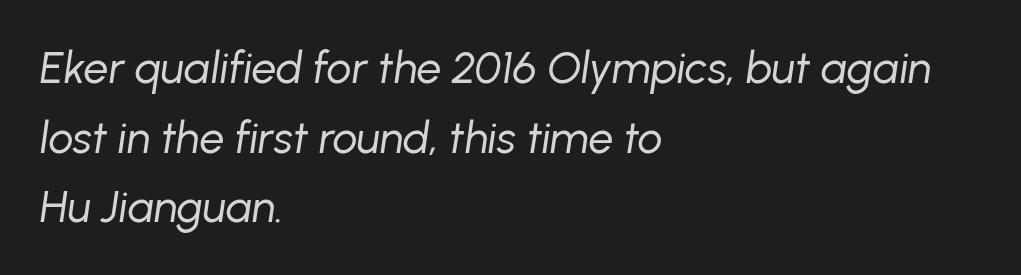
Q: Is the text bold? A: No.
Q: Is the text italic (slanted)? A: Yes, it leans right by about 8 degrees.
Q: Is the text underlined? A: No.
Q: How is the paragraph aligned? A: Left-aligned.
Q: Is the spacing between letters normal or unusually wide? A: Normal.
Q: Is the spacing between lines tight, normal or loose? A: Normal.
Q: Width (condensed, normal, or wide)? A: Normal.
Q: Stroke contrast? A: Low.
Q: x-height? A: Medium.
Q: Monospaced? A: No.
